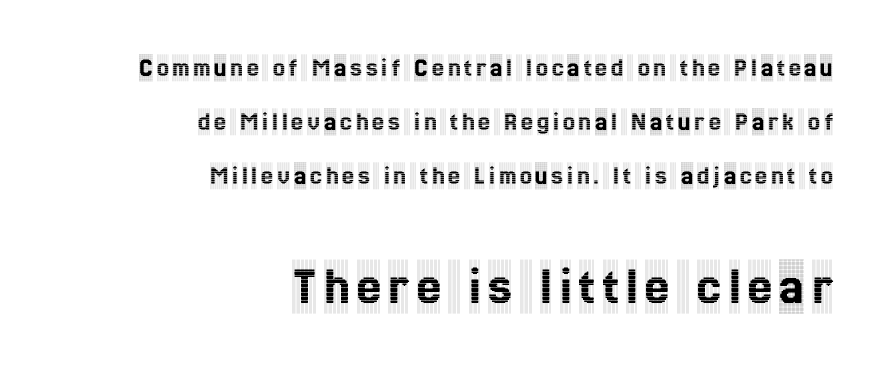
The string is rendered with underlining switched off. A typesetter would mark this as roman, not italic. Proportional: the letters do not fall into vertical columns. These lines stack with their right ends in a neat column.
